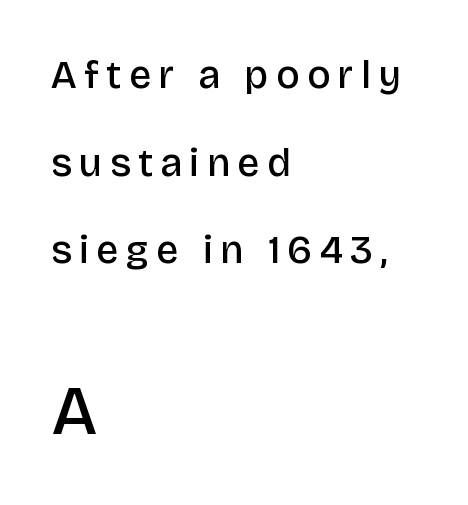
Q: Is the text bold? A: Semi-bold.
Q: Is the text italic (slanted)? A: No, it is upright.
Q: Is the typeface a serif or a sans-serif typeface? A: Sans-serif.
Q: Is the text underlined? A: No.
Q: How is the paragraph aligned? A: Left-aligned.
Q: Is the spacing between lines tight, normal or loose? A: Loose.
Q: Which block of text is set in a larger size, the first (top) or the second (bottom)? A: The second (bottom) one.
Q: Width (condensed, normal, or wide)? A: Normal.
Q: Stroke contrast? A: Low.
Q: x-height? A: Large.
Q: Monospaced? A: No.
